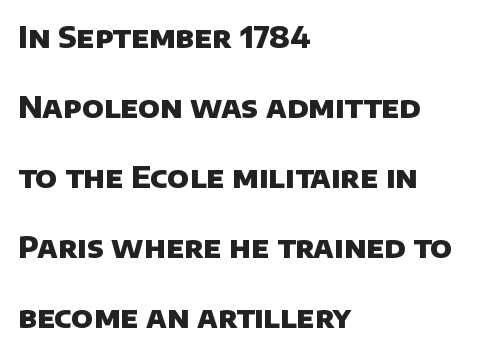
{"serif": "no", "bold": "yes", "weight": "heavy", "width": "normal", "stroke_contrast": "low", "x_height": "large", "monospaced": "no", "underline": "no", "align": "left", "line_spacing": "loose", "line_spacing_ratio": 2.41, "letter_spacing": "normal", "letter_spacing_em": 0.0, "glyph_px": 29}
